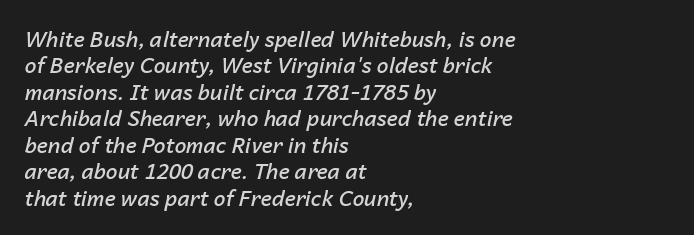
In CSS terms this would be text-align: left. Unmarked baselines from the first word to the last. Observe the lean: these are italic letterforms. Honestly, the letter spacing is just normal — you wouldn't notice it.
